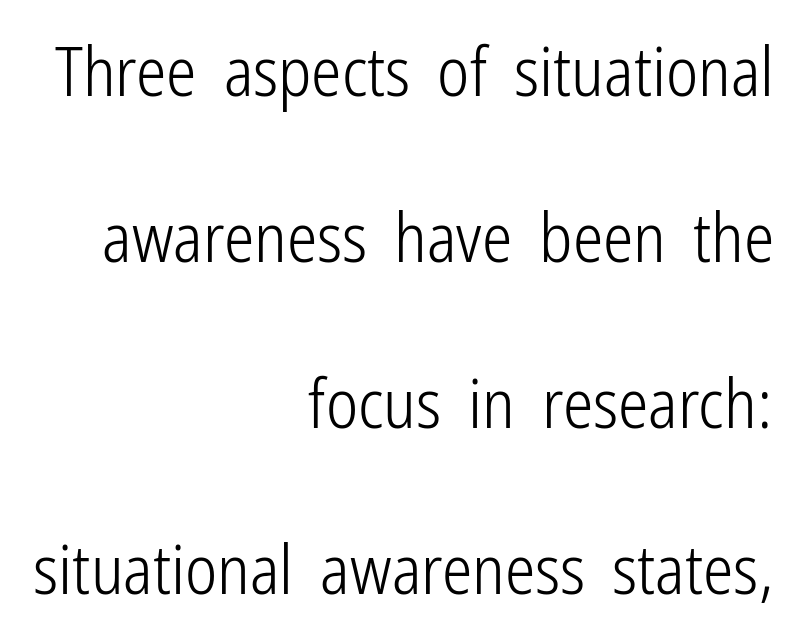
Q: Is the text bold? A: No.
Q: Is the text italic (slanted)? A: No, it is upright.
Q: Is the typeface a serif or a sans-serif typeface? A: Sans-serif.
Q: Is the text underlined? A: No.
Q: How is the paragraph aligned? A: Right-aligned.
Q: Is the spacing between letters normal or unusually wide? A: Normal.
Q: Is the spacing between lines tight, normal or loose? A: Loose.
Q: Width (condensed, normal, or wide)? A: Condensed.
Q: Stroke contrast? A: Low.
Q: x-height? A: Medium.
Q: Monospaced? A: No.
